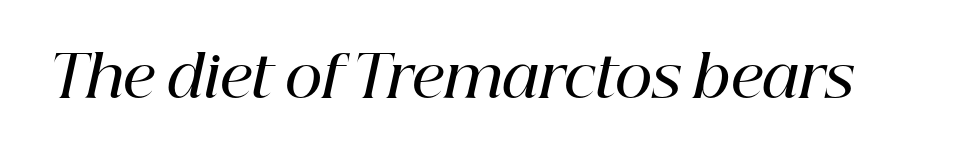
{"serif": "yes", "italic": "yes", "lean": "right", "slant_degrees": 12, "bold": "semi", "weight": "semibold", "width": "normal", "stroke_contrast": "high", "x_height": "medium", "monospaced": "no", "underline": "no", "letter_spacing": "normal", "letter_spacing_em": 0.0, "glyph_px": 58}
